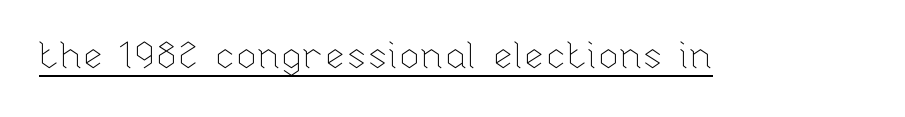
Q: Is the text bold? A: No.
Q: Is the text italic (slanted)? A: No, it is upright.
Q: Is the text underlined? A: Yes.
Q: Is the spacing between letters normal or unusually wide? A: Normal.
Q: Width (condensed, normal, or wide)? A: Normal.
Q: Stroke contrast? A: Low.
Q: x-height? A: Medium.
Q: Monospaced? A: No.
